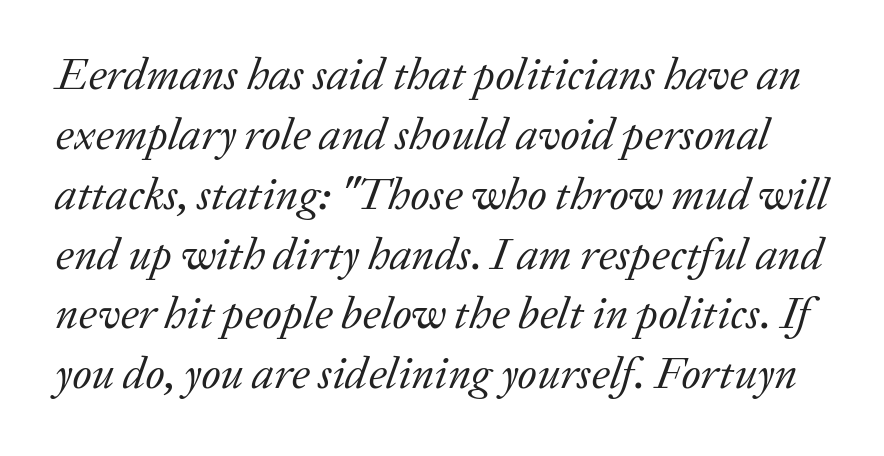
The characters display serif detailing at their extremities. Leading matches the norm, producing a regular column. The rendering uses natural spacing where letterforms have individual widths. Looking at the ascenders, they clearly lean. The letters look calm and open, with moderate or lighter stems.
